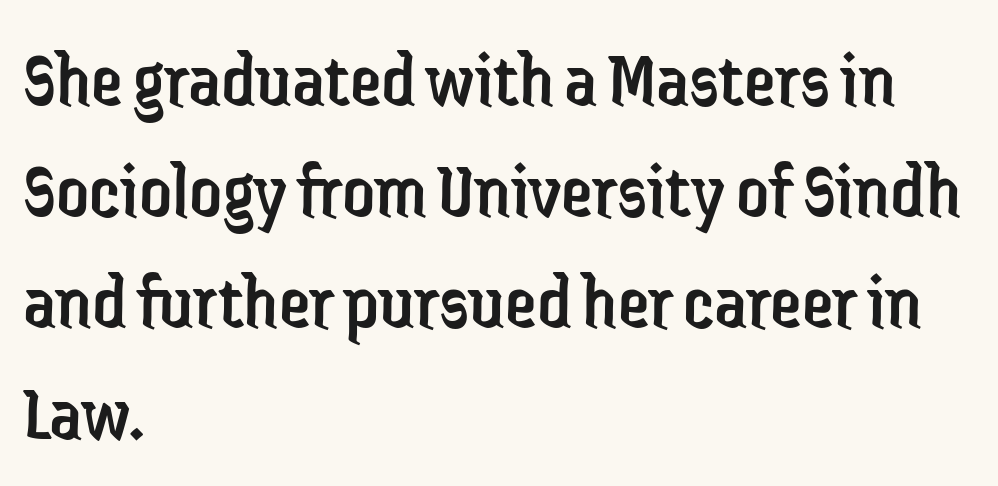
Q: Is the text bold? A: No.
Q: Is the text italic (slanted)? A: No, it is upright.
Q: Is the typeface a serif or a sans-serif typeface? A: Sans-serif.
Q: Is the text underlined? A: No.
Q: How is the paragraph aligned? A: Left-aligned.
Q: Is the spacing between letters normal or unusually wide? A: Normal.
Q: Is the spacing between lines tight, normal or loose? A: Normal.
Q: Width (condensed, normal, or wide)? A: Condensed.
Q: Stroke contrast? A: Low.
Q: x-height? A: Medium.
Q: Monospaced? A: No.
